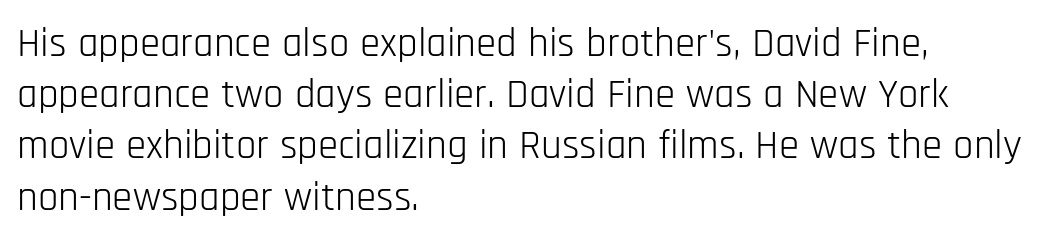
{"serif": "no", "italic": "no", "bold": "no", "weight": "light", "width": "condensed", "stroke_contrast": "low", "x_height": "large", "monospaced": "no", "underline": "no", "align": "left", "line_spacing": "normal", "line_spacing_ratio": 1.25, "letter_spacing": "normal", "letter_spacing_em": 0.0, "glyph_px": 41}
